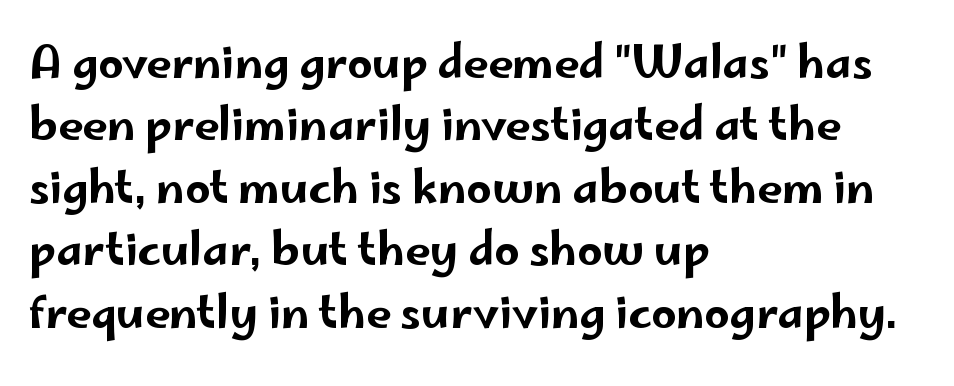
Q: Is the text italic (slanted)? A: No, it is upright.
Q: Is the typeface a serif or a sans-serif typeface? A: Sans-serif.
Q: Is the text underlined? A: No.
Q: How is the paragraph aligned? A: Left-aligned.
Q: Is the spacing between letters normal or unusually wide? A: Normal.
Q: Is the spacing between lines tight, normal or loose? A: Normal.
Q: Width (condensed, normal, or wide)? A: Wide.
Q: Stroke contrast? A: Low.
Q: x-height? A: Small.
Q: Monospaced? A: No.
